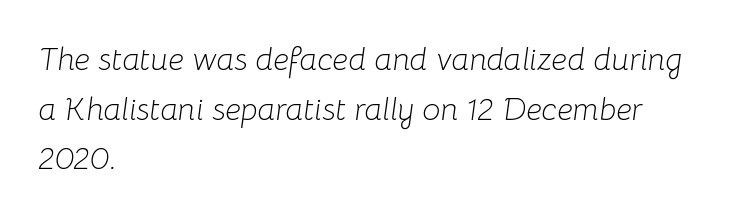
The image shows 32 px light type, italic (leaning right); set left-aligned, normal line spacing (1.55x), normal letter spacing, not underlined; low stroke contrast and a medium x-height.
